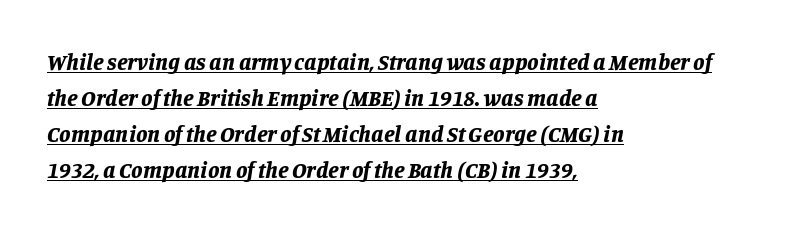
These lines stack with their left ends in a neat column. The rendering uses a moderate line-height, typical for paragraphs. Each word holds together tightly as a unit, with standard inter-letter gaps. Does the lettering tilt? It does — this is italic. The strokes are fattened all the way to bold.
